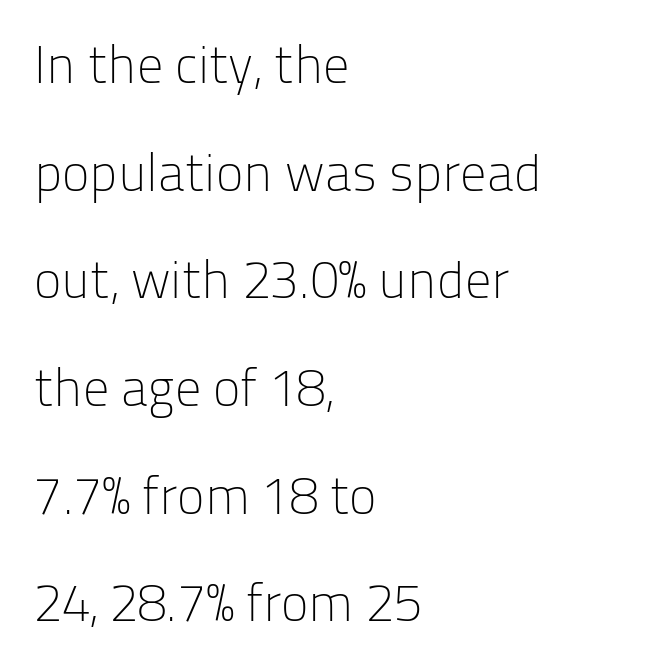
Compared with typical paragraphs, the rows here are farther apart. Lines of text with bare space underneath. These lines are rendered in a variable-pitch font. Letterform terminals end flat and unadorned throughout the passage.
